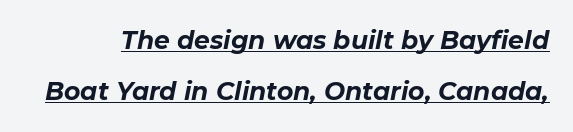
Successive baselines arrive slowly, with a big drop between each. Would a proofreader flag this as italicized? Yes. The gaps between neighbouring characters are ordinary and unremarkable. Caption: bold face, heavy strokes.
